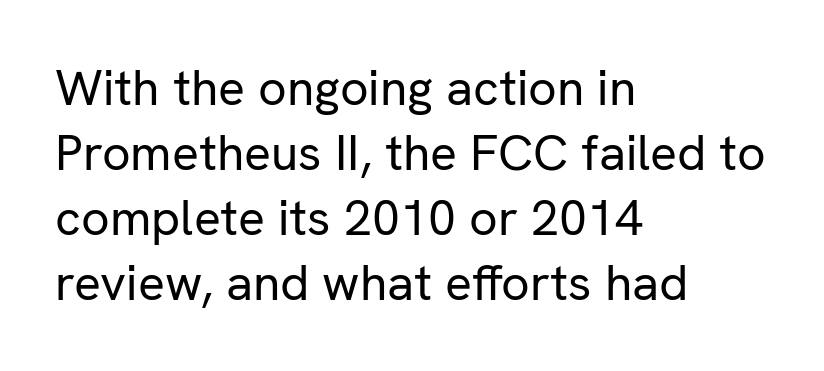
The image shows 50 px regular-weight sans-serif type, upright; set left-aligned, normal line spacing (1.3x), normal letter spacing, not underlined; low stroke contrast and a medium x-height.
